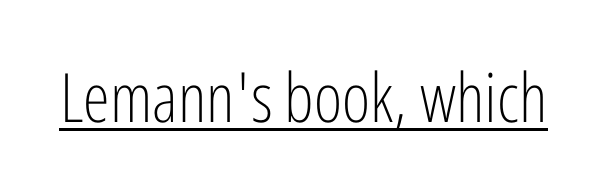
You could not count columns in this text — the font is proportionally spaced. Vertical stems look standard width or narrower in stroke. Emphasis is given by a line drawn under the lettering. The characters display no serif detailing; their extremities are plain. Is the letter spacing exaggerated? No — it looks like the ordinary default.
